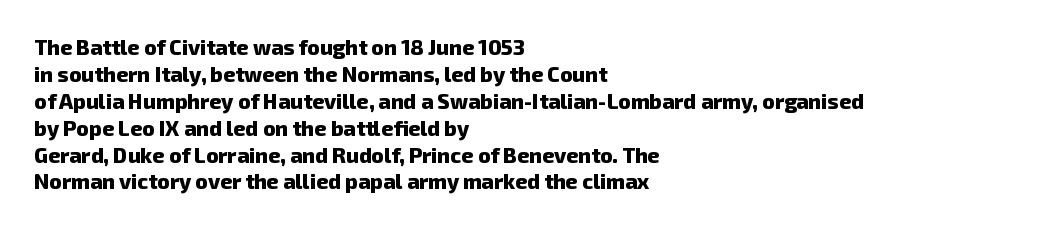
Q: Is the text bold? A: Yes.
Q: Is the text underlined? A: No.
Q: How is the paragraph aligned? A: Left-aligned.
Q: Is the spacing between letters normal or unusually wide? A: Normal.
Q: Is the spacing between lines tight, normal or loose? A: Normal.
